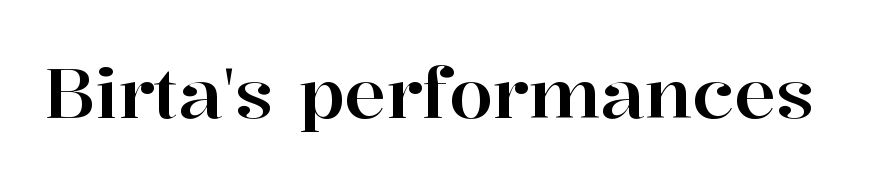
{"serif": "yes", "italic": "no", "width": "normal", "stroke_contrast": "high", "x_height": "medium", "monospaced": "no", "underline": "no", "letter_spacing": "normal", "letter_spacing_em": 0.0, "glyph_px": 70}
